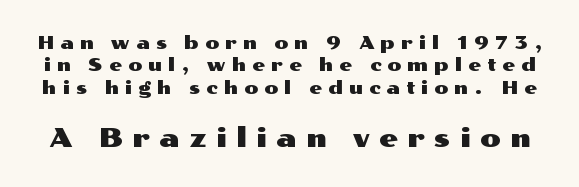
Q: Is the text italic (slanted)? A: No, it is upright.
Q: Is the text underlined? A: No.
Q: Is the spacing between letters normal or unusually wide? A: Unusually wide.
Q: Is the spacing between lines tight, normal or loose? A: Normal.
Q: Which block of text is set in a larger size, the first (top) or the second (bottom)? A: The second (bottom) one.
